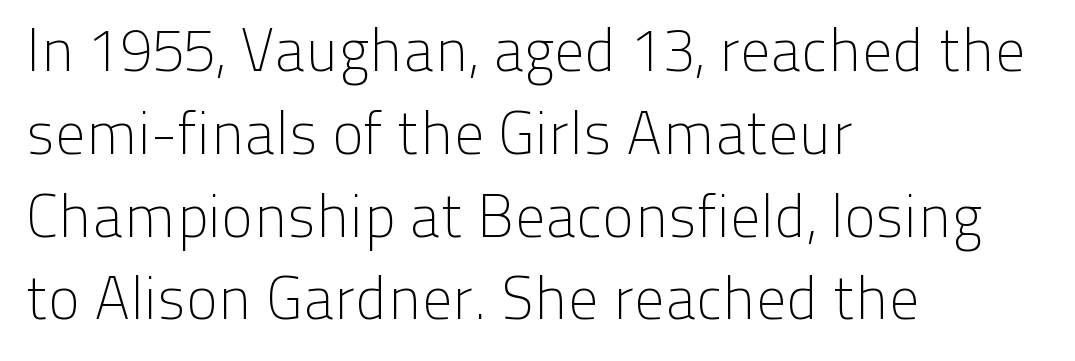
In terms of leading, this rendering sits right in the middle. Does the type have serifs? No, each stem ends abruptly. Teacher's note: observe the even left margin — that is flush-left alignment. This is roman type, the default non-slanted kind. No extra ink here — the face is not bold.
